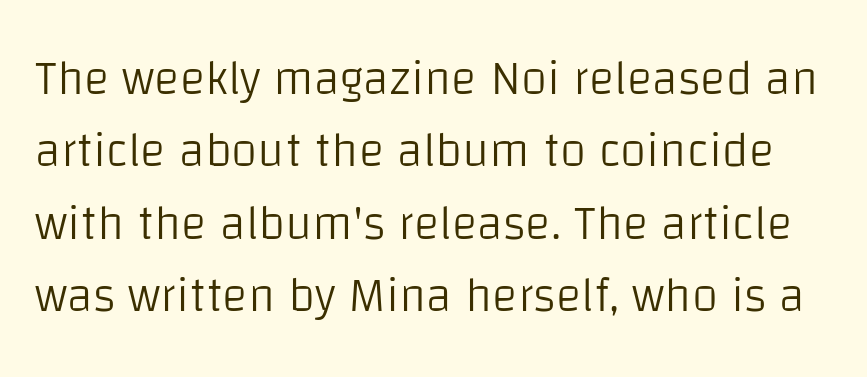
{"serif": "no", "italic": "no", "bold": "no", "weight": "light", "width": "normal", "stroke_contrast": "low", "x_height": "large", "monospaced": "no", "underline": "no", "line_spacing": "normal", "line_spacing_ratio": 1.51, "letter_spacing": "normal", "letter_spacing_em": 0.0, "glyph_px": 48}
